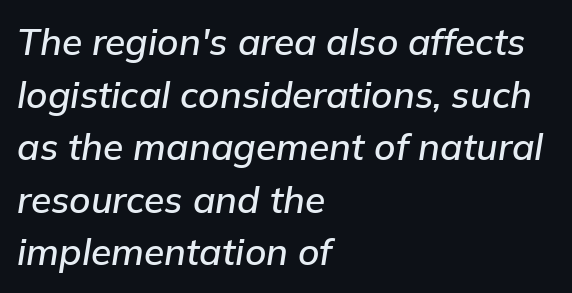
{"italic": "yes", "lean": "right", "slant_degrees": 9, "width": "normal", "stroke_contrast": "low", "x_height": "medium", "monospaced": "no", "underline": "no", "align": "left", "line_spacing": "normal", "line_spacing_ratio": 1.42, "letter_spacing": "normal", "letter_spacing_em": 0.0, "glyph_px": 37}
